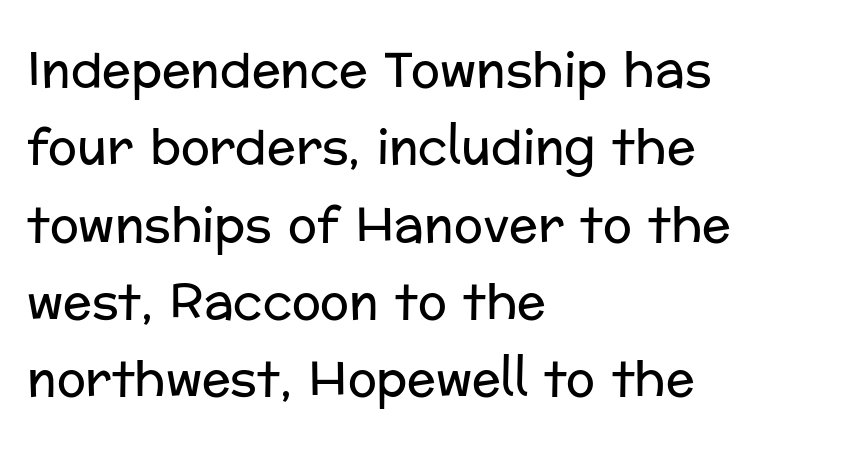
{"serif": "no", "italic": "no", "bold": "no", "weight": "regular", "width": "normal", "stroke_contrast": "low", "x_height": "medium", "monospaced": "no", "underline": "no", "align": "left", "line_spacing": "normal", "line_spacing_ratio": 1.61, "letter_spacing": "normal", "letter_spacing_em": 0.0, "glyph_px": 48}
